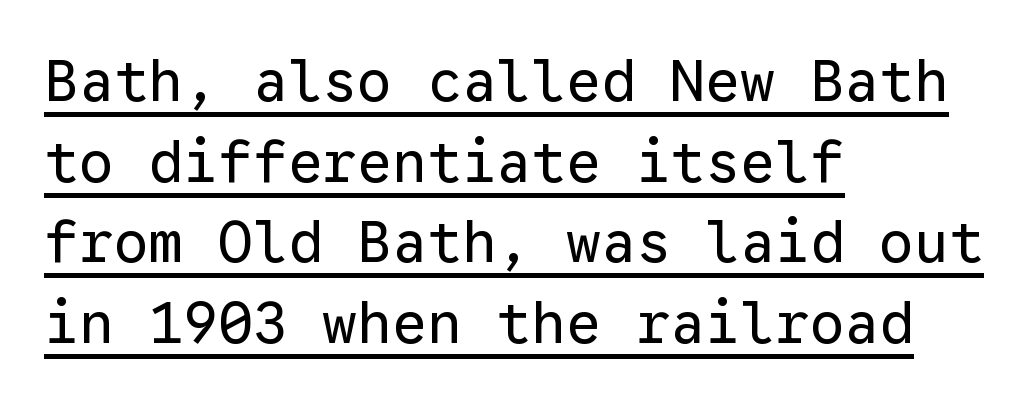
Q: Is the text bold? A: No.
Q: Is the text italic (slanted)? A: No, it is upright.
Q: Is the typeface a serif or a sans-serif typeface? A: Sans-serif.
Q: Is the text underlined? A: Yes.
Q: How is the paragraph aligned? A: Left-aligned.
Q: Is the spacing between letters normal or unusually wide? A: Normal.
Q: Is the spacing between lines tight, normal or loose? A: Normal.
Q: Width (condensed, normal, or wide)? A: Normal.
Q: Stroke contrast? A: Low.
Q: x-height? A: Medium.
Q: Monospaced? A: Yes.
